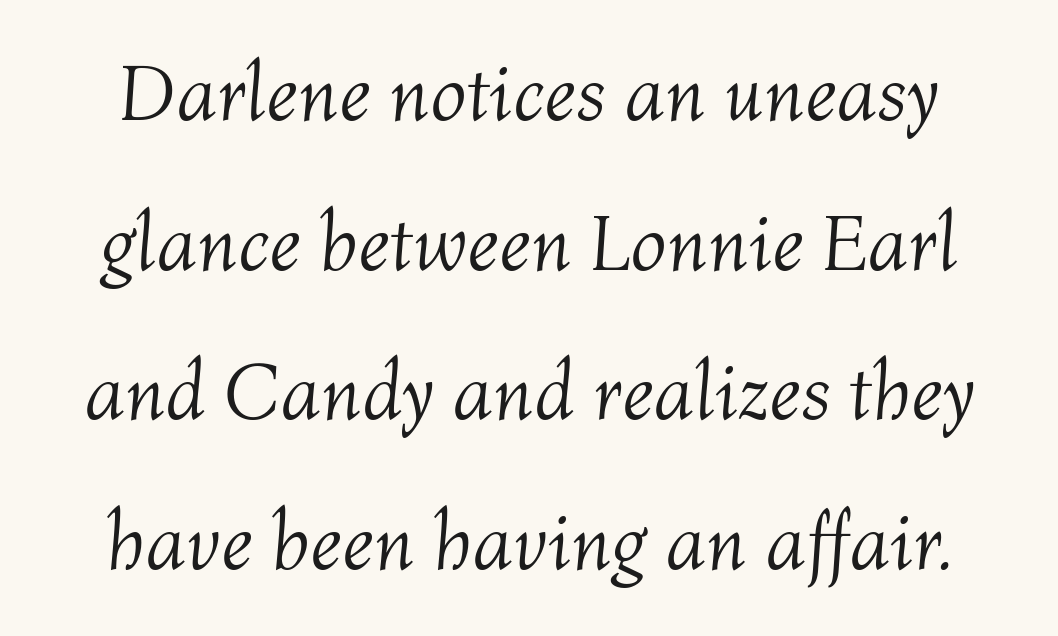
Compared with ordinary roman type, these characters are visibly tilted. Varying glyph widths throughout — classic text-font behaviour. Bare-footed words on every line. Each stroke keeps to a modest, everyday thickness or less.
